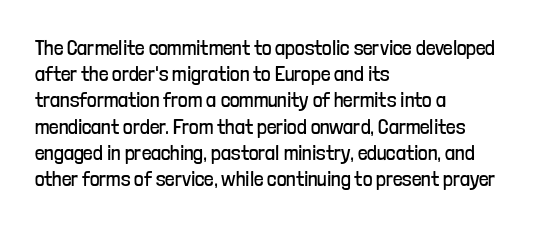
Does extra space separate the letters? No, they use regular spacing. Layout note: lines flush left. The area under the type is left untouched. This reads as an unemphasized weight, regular at the heaviest. This is roman type, the default non-slanted kind. Vertical spacing — default.
